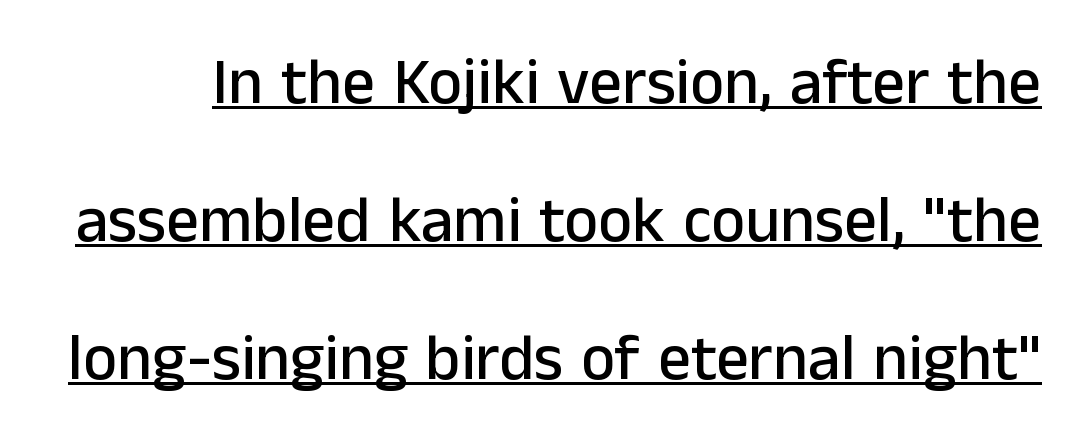
{"serif": "no", "italic": "no", "width": "normal", "stroke_contrast": "low", "x_height": "medium", "monospaced": "no", "underline": "yes", "line_spacing": "loose", "line_spacing_ratio": 2.12, "letter_spacing": "normal", "letter_spacing_em": 0.0, "glyph_px": 65}
